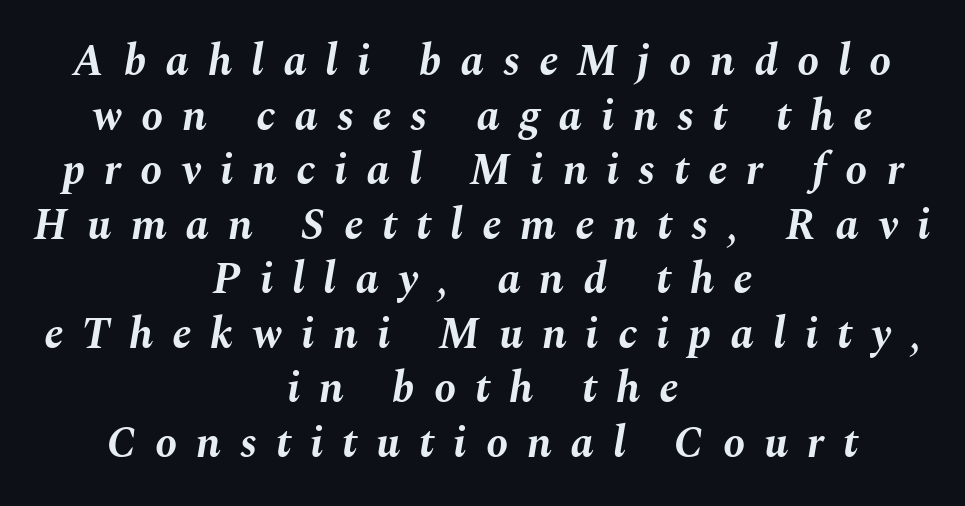
This is oblique type, the kind used for emphasis or titles. Type without underlining. The passage shown has open, widely tracked lettering throughout. The letters are bold, with thick, heavy strokes.
